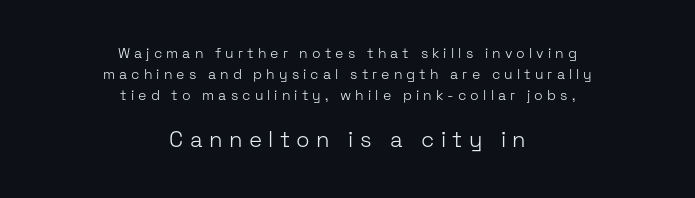
The rendering positions every line midway between the sides. A typesetter would mark this as roman, not italic. The gap between lines stays unmarked. The letterforms sit at book weight or below. Scale increases going downward across the two blocks.
